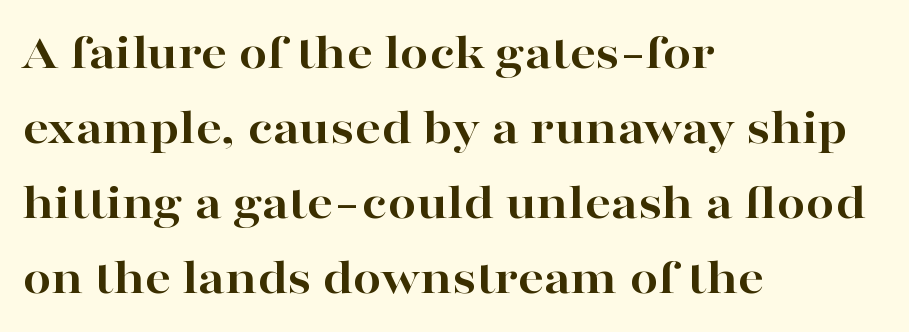
Q: Is the text bold? A: Yes.
Q: Is the text italic (slanted)? A: No, it is upright.
Q: Is the typeface a serif or a sans-serif typeface? A: Serif.
Q: Is the text underlined? A: No.
Q: How is the paragraph aligned? A: Left-aligned.
Q: Is the spacing between letters normal or unusually wide? A: Normal.
Q: Is the spacing between lines tight, normal or loose? A: Normal.
Q: Width (condensed, normal, or wide)? A: Wide.
Q: Stroke contrast? A: High.
Q: x-height? A: Medium.
Q: Monospaced? A: No.
